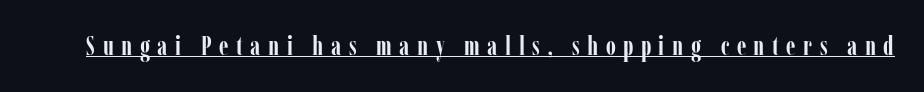
The string is rendered with underlining switched on. The face used here is rendered with a markedly widened letterfit. A typesetter would mark this as roman, not italic. Plenty of ink on the page — the face is bold.
